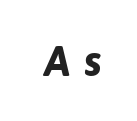
{"italic": "yes", "lean": "right", "slant_degrees": 6, "bold": "yes", "weight": "bold", "width": "normal", "stroke_contrast": "low", "x_height": "medium", "monospaced": "no", "underline": "no", "letter_spacing": "wide", "letter_spacing_em": 0.33, "glyph_px": 43}
